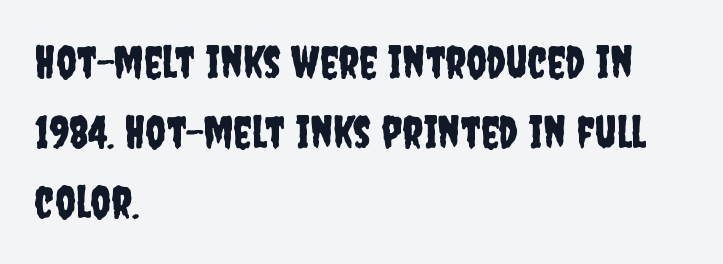
{"serif": "no", "italic": "no", "width": "condensed", "stroke_contrast": "low", "x_height": "large", "monospaced": "no", "underline": "no", "align": "left", "line_spacing": "normal", "line_spacing_ratio": 1.56, "letter_spacing": "normal", "letter_spacing_em": 0.0, "glyph_px": 45}
